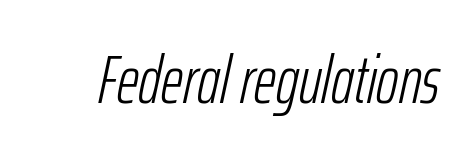
{"italic": "yes", "lean": "right", "slant_degrees": 12, "bold": "no", "weight": "light", "width": "condensed", "stroke_contrast": "low", "x_height": "medium", "monospaced": "no", "underline": "no", "letter_spacing": "normal", "letter_spacing_em": 0.0, "glyph_px": 68}
